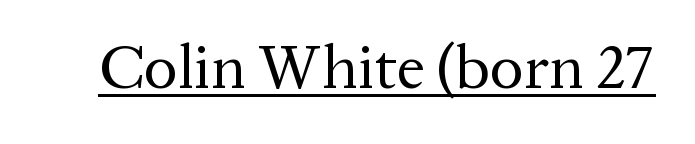
{"serif": "yes", "italic": "no", "bold": "no", "weight": "regular", "width": "normal", "stroke_contrast": "medium", "x_height": "medium", "monospaced": "no", "underline": "yes", "letter_spacing": "normal", "letter_spacing_em": 0.0, "glyph_px": 63}
